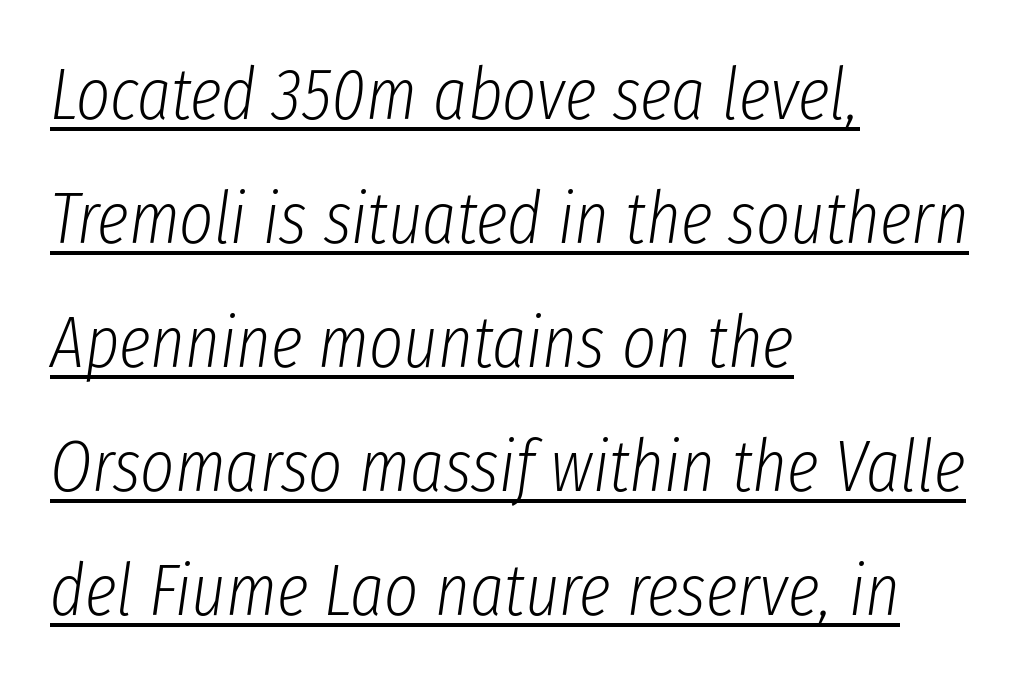
Q: Is the text bold? A: No.
Q: Is the text italic (slanted)? A: Yes, it leans right by about 8 degrees.
Q: Is the text underlined? A: Yes.
Q: How is the paragraph aligned? A: Left-aligned.
Q: Is the spacing between letters normal or unusually wide? A: Normal.
Q: Is the spacing between lines tight, normal or loose? A: Normal.
Q: Width (condensed, normal, or wide)? A: Condensed.
Q: Stroke contrast? A: Low.
Q: x-height? A: Medium.
Q: Monospaced? A: No.
